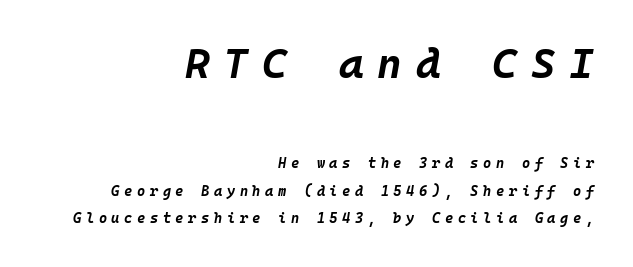
Q: Is the text bold? A: Yes.
Q: Is the text italic (slanted)? A: Yes, it leans right by about 10 degrees.
Q: Is the text underlined? A: No.
Q: How is the paragraph aligned? A: Right-aligned.
Q: Is the spacing between letters normal or unusually wide? A: Unusually wide.
Q: Is the spacing between lines tight, normal or loose? A: Loose.
Q: Which block of text is set in a larger size, the first (top) or the second (bottom)? A: The first (top) one.
Q: Width (condensed, normal, or wide)? A: Normal.
Q: Stroke contrast? A: Low.
Q: x-height? A: Large.
Q: Monospaced? A: Yes.
